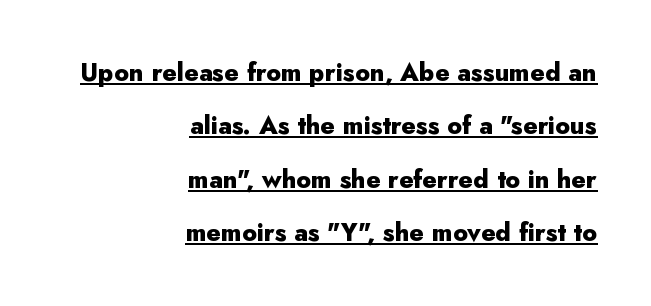
{"italic": "no", "bold": "yes", "underline": "yes", "align": "right", "line_spacing": "loose", "line_spacing_ratio": 2.14, "letter_spacing": "normal", "letter_spacing_em": 0.0, "glyph_px": 25}
